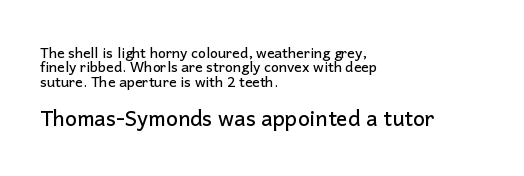
{"italic": "no", "underline": "no", "align": "left", "line_spacing": "tight", "line_spacing_ratio": 1.03, "letter_spacing": "normal", "letter_spacing_em": 0.0, "larger_block": "second", "size_ratio": 1.5, "glyph_px": 21}
